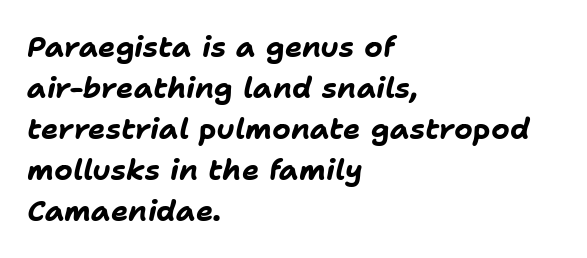
{"italic": "yes", "lean": "right", "slant_degrees": 11, "bold": "yes", "weight": "bold", "width": "normal", "stroke_contrast": "low", "x_height": "medium", "monospaced": "no", "underline": "no", "align": "left", "line_spacing": "normal", "line_spacing_ratio": 1.41, "letter_spacing": "normal", "letter_spacing_em": 0.0, "glyph_px": 29}
